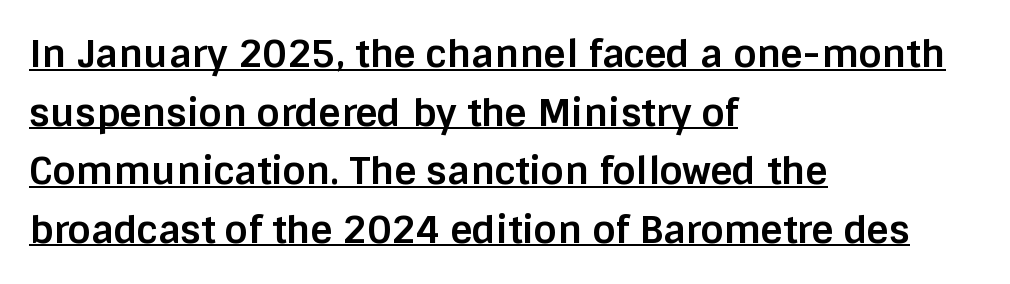
Q: Is the text bold? A: Yes.
Q: Is the text italic (slanted)? A: No, it is upright.
Q: Is the typeface a serif or a sans-serif typeface? A: Sans-serif.
Q: Is the text underlined? A: Yes.
Q: How is the paragraph aligned? A: Left-aligned.
Q: Is the spacing between letters normal or unusually wide? A: Normal.
Q: Is the spacing between lines tight, normal or loose? A: Normal.
Q: Width (condensed, normal, or wide)? A: Normal.
Q: Stroke contrast? A: Low.
Q: x-height? A: Large.
Q: Monospaced? A: No.
